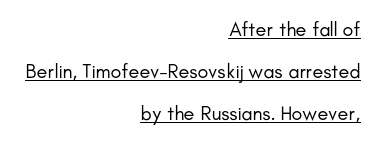
Horizontal alignment here is rightward, an uncommon choice for prose. Words appear dense and cohesive because spacing is normal. Is this a heavy cut? Hardly; it is regular or lighter. Glance below the letters and you will spot a drawn line.
